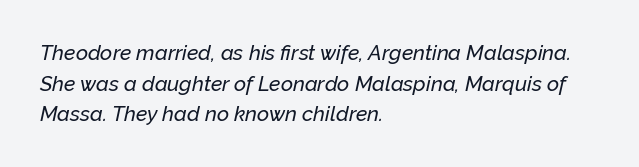
The image shows 21 px text type, italic (leaning right); set left-aligned, normal line spacing (1.46x), normal letter spacing, not underlined.
